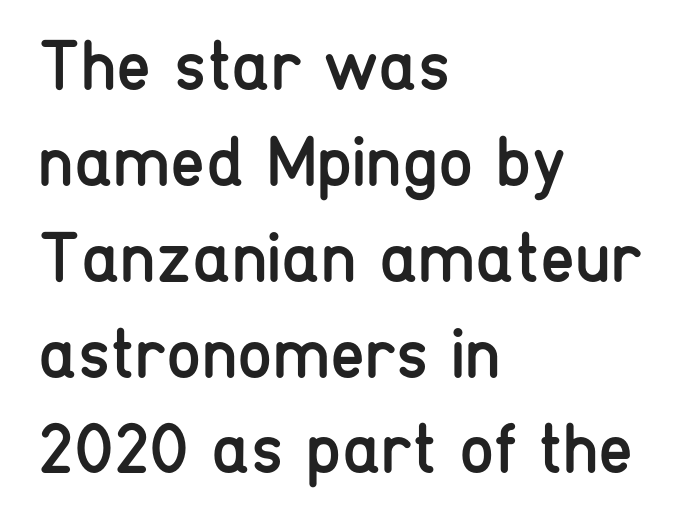
The image shows 71 px regular-weight, condensed sans-serif type, upright; set left-aligned, normal line spacing (1.35x), normal letter spacing, not underlined; low stroke contrast and a medium x-height.
